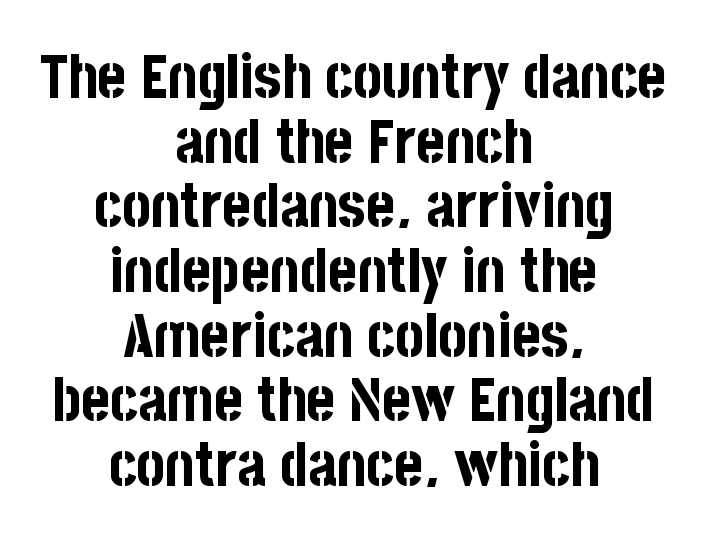
Proportional: the letters do not fall into vertical columns. As a designer I'd log this as weight 700, bold. Tracking value appears to be zero — textbook default spacing. You can tell it's not italic because the verticals are truly vertical. If you measured baseline to baseline, you'd find a short distance. A clean baseline with only descenders dipping below it.
